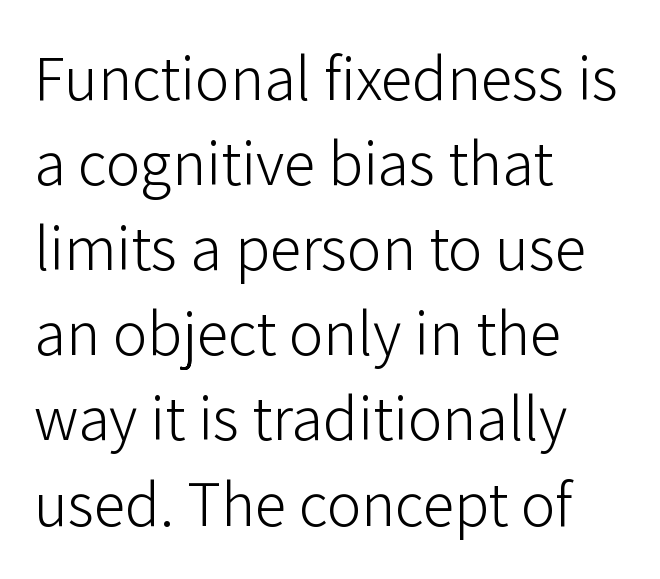
The image shows 64 px light sans-serif type, upright; set left-aligned, normal line spacing (1.33x), normal letter spacing, not underlined; low stroke contrast and a medium x-height.
